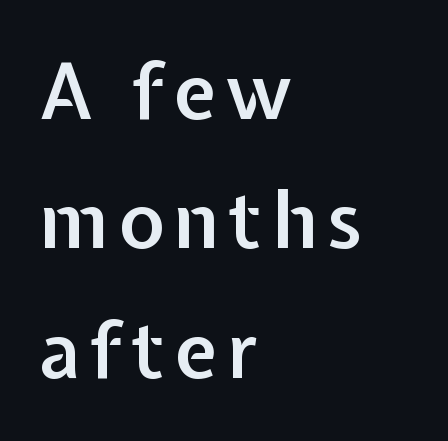
Q: Is the text bold? A: Semi-bold.
Q: Is the text italic (slanted)? A: No, it is upright.
Q: Is the typeface a serif or a sans-serif typeface? A: Sans-serif.
Q: Is the text underlined? A: No.
Q: How is the paragraph aligned? A: Left-aligned.
Q: Is the spacing between lines tight, normal or loose? A: Normal.
Q: Width (condensed, normal, or wide)? A: Normal.
Q: Stroke contrast? A: Low.
Q: x-height? A: Medium.
Q: Monospaced? A: No.
